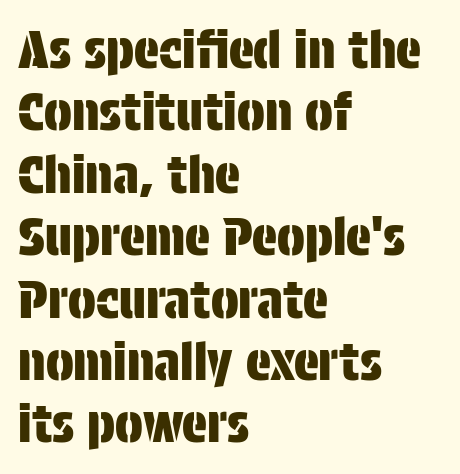
Q: Is the text italic (slanted)? A: No, it is upright.
Q: Is the typeface a serif or a sans-serif typeface? A: Sans-serif.
Q: Is the text underlined? A: No.
Q: How is the paragraph aligned? A: Left-aligned.
Q: Is the spacing between letters normal or unusually wide? A: Normal.
Q: Width (condensed, normal, or wide)? A: Condensed.
Q: Stroke contrast? A: Low.
Q: x-height? A: Large.
Q: Monospaced? A: No.
